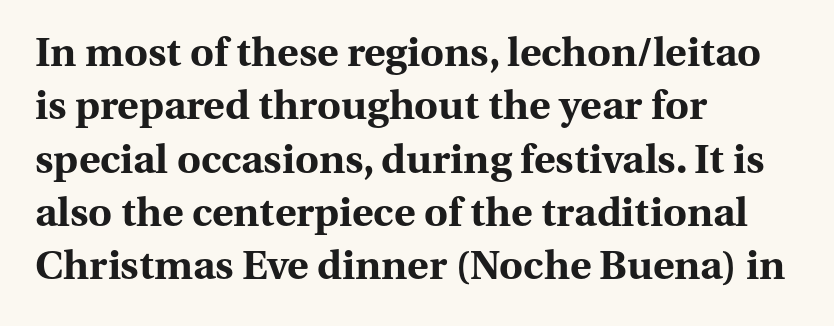
The baseline area is clear. The characters display serif detailing at their extremities. A normal amount of white space separates one row of letters from the next. Here the designer chose a conventional face with non-uniform glyph widths.
